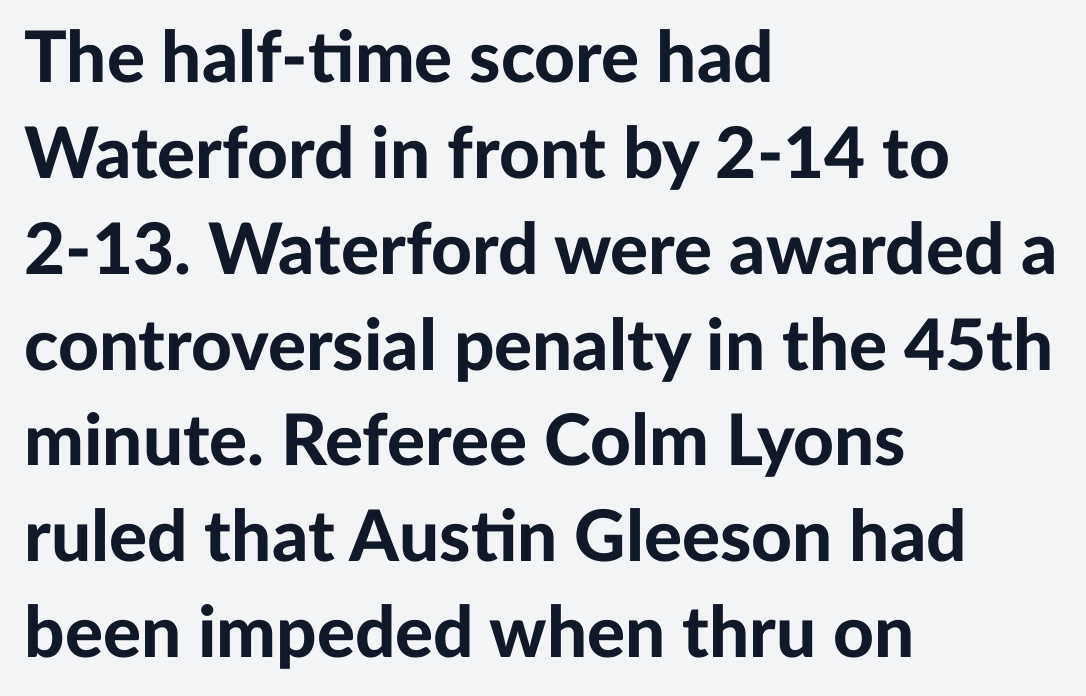
{"serif": "no", "italic": "no", "bold": "yes", "weight": "bold", "width": "normal", "stroke_contrast": "low", "x_height": "medium", "monospaced": "no", "underline": "no", "align": "left", "line_spacing": "normal", "line_spacing_ratio": 1.35, "letter_spacing": "normal", "letter_spacing_em": 0.0, "glyph_px": 71}
